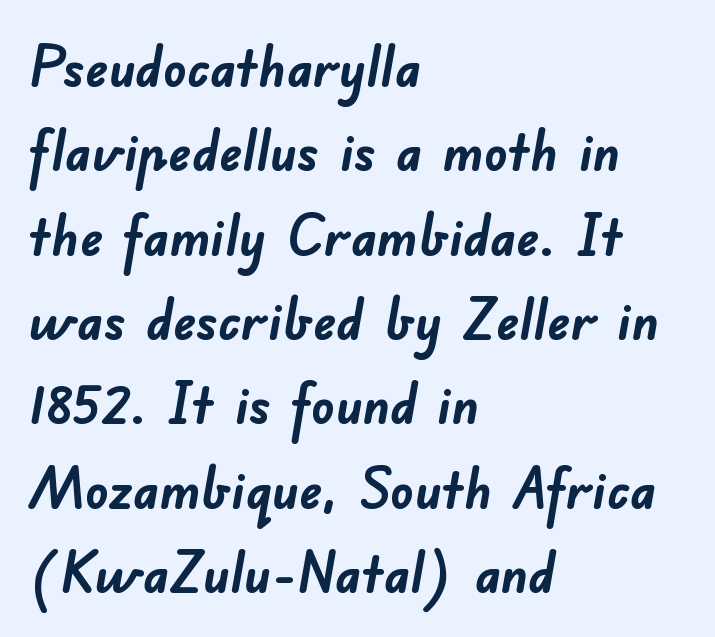
Quick note: underline off. You can tell from the bare stems that sans-serif type was used. Compared with a centered layout, this one pins lines to the left instead. A typesetter would call this proportional, since set widths differ per character.
